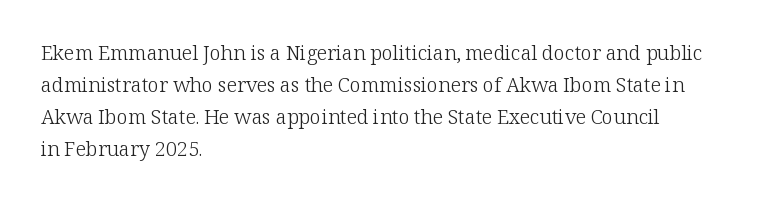
Q: Is the text bold? A: No.
Q: Is the text italic (slanted)? A: No, it is upright.
Q: Is the text underlined? A: No.
Q: How is the paragraph aligned? A: Left-aligned.
Q: Is the spacing between letters normal or unusually wide? A: Normal.
Q: Is the spacing between lines tight, normal or loose? A: Normal.
